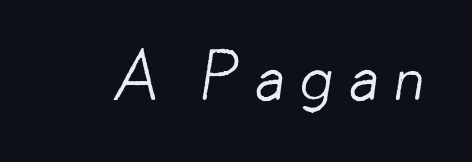
Q: Is the text bold? A: No.
Q: Is the typeface a serif or a sans-serif typeface? A: Sans-serif.
Q: Is the text underlined? A: No.
Q: Is the spacing between letters normal or unusually wide? A: Unusually wide.
Q: Width (condensed, normal, or wide)? A: Normal.
Q: Stroke contrast? A: Low.
Q: x-height? A: Small.
Q: Monospaced? A: No.
